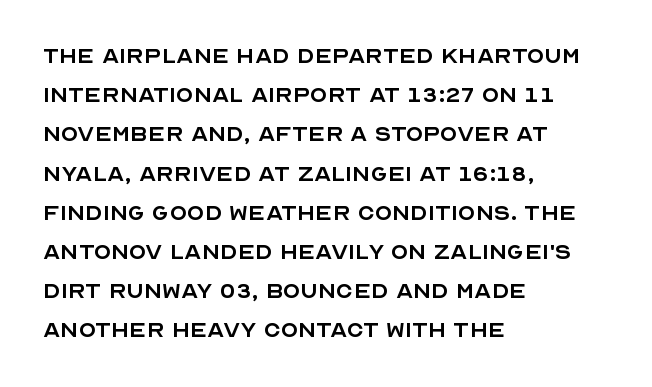
Character widths vary here, with narrow letters taking less room than wide ones. The text was rendered using a sans face with plain stroke endings. The line texture is even and compact thanks to regular tracking. Letters have the restrained weight of plain body copy at most.
